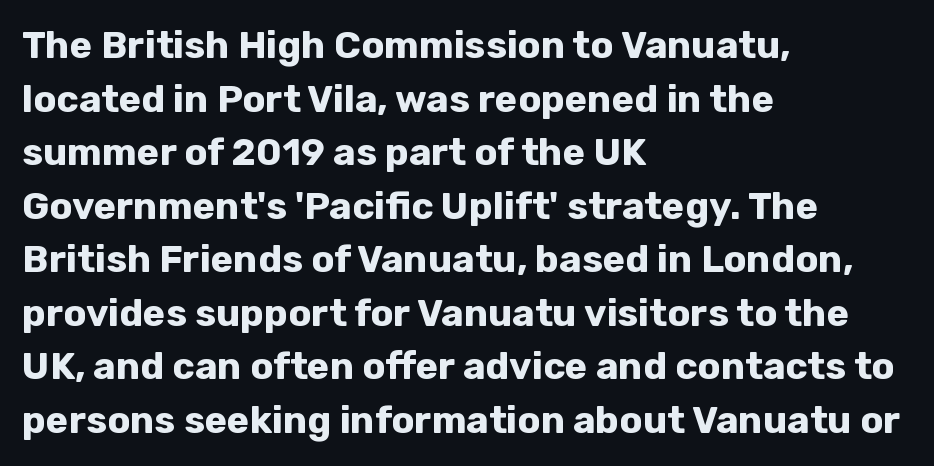
{"serif": "no", "italic": "no", "bold": "yes", "weight": "bold", "width": "normal", "stroke_contrast": "low", "x_height": "medium", "monospaced": "no", "underline": "no", "align": "left", "line_spacing": "normal", "line_spacing_ratio": 1.41, "letter_spacing": "normal", "letter_spacing_em": 0.0, "glyph_px": 38}
